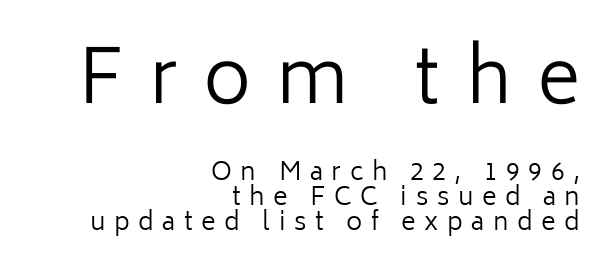
{"serif": "no", "italic": "no", "bold": "no", "weight": "regular", "width": "normal", "stroke_contrast": "low", "x_height": "medium", "monospaced": "no", "underline": "no", "align": "right", "line_spacing": "tight", "line_spacing_ratio": 0.99, "letter_spacing": "wide", "letter_spacing_em": 0.34, "larger_block": "first", "size_ratio": 2.96, "glyph_px": 74}
